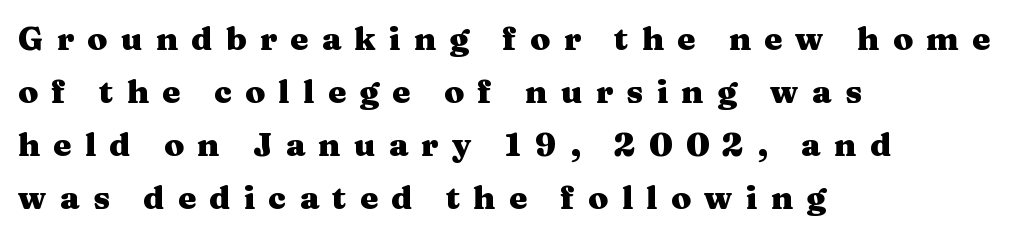
The typography opts for an upright posture over an oblique one. Strong, thick strokes mark this as bold type. Does the copy run flush right? No — it runs flush left. Each letter keeps its own natural width here, so spacing adapts to shape.
